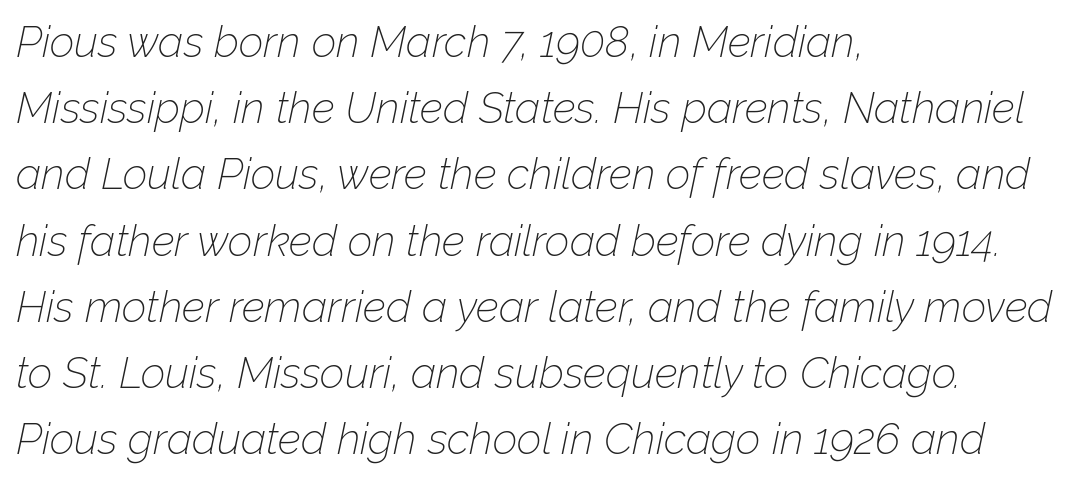
{"italic": "yes", "lean": "right", "slant_degrees": 12, "bold": "no", "weight": "thin", "width": "normal", "stroke_contrast": "low", "x_height": "medium", "monospaced": "no", "underline": "no", "align": "left", "line_spacing": "normal", "line_spacing_ratio": 1.54, "letter_spacing": "normal", "letter_spacing_em": 0.0, "glyph_px": 43}
